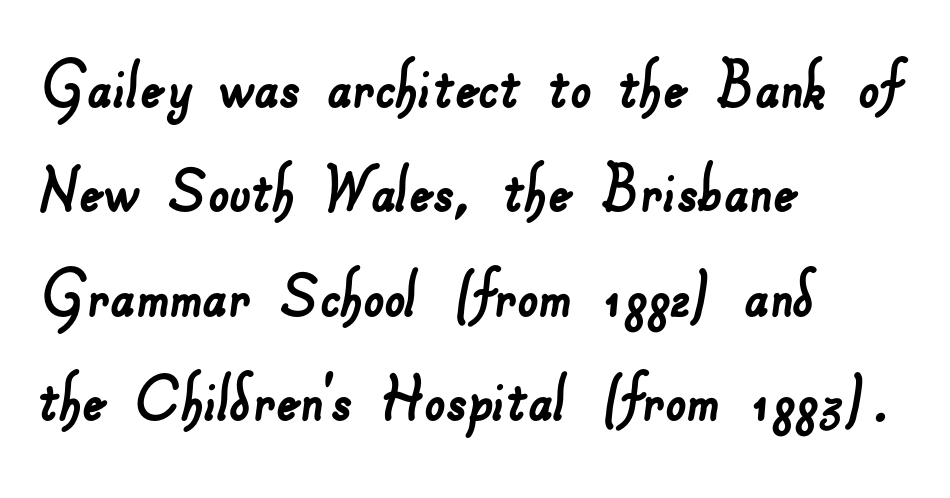
The image shows 74 px sans-serif type; set left-aligned, normal line spacing (1.41x), normal letter spacing, not underlined; low stroke contrast and a small x-height.
